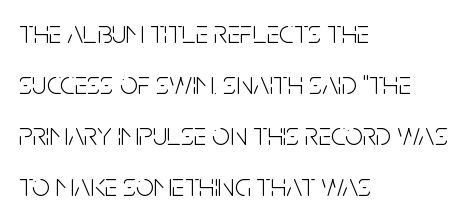
The typography opts for an upright posture over an oblique one. Clear beneath every line of the passage. Reading down the column, the eye jumps a familiar distance to each next line. Which margin do the lines hug? The left one — the right edge is uneven. The font family rendered here belongs to the sans-serif group.
